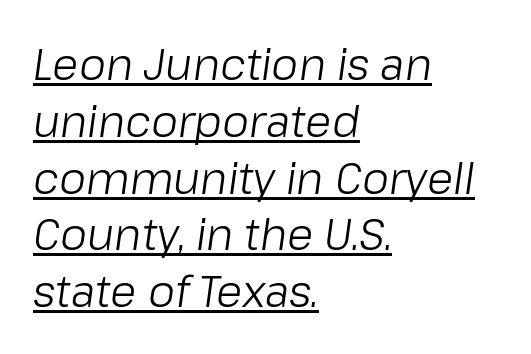
Regarding leading, the lines here are spaced in the standard way. The font is comparable to plain body text, perhaps lighter. The passage shown is typed in a proportional face where columns would drift. Posture: slanted. A baseline rule has been typeset under these characters. The rendering keeps characters at their native spacing.
